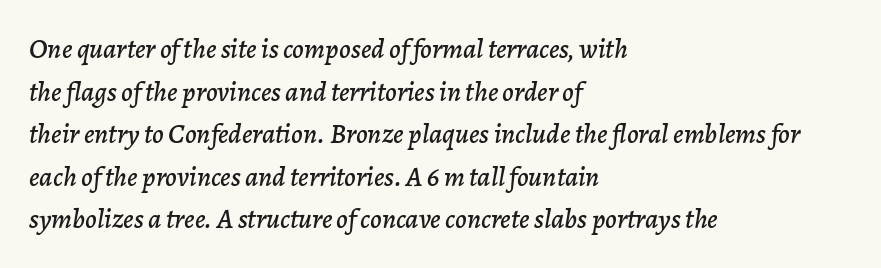
Observe the ordinary spacing: letters are neighbours, not strangers. The passage shown is typed in a proportional face where columns would drift. Short and long lines alike share a common starting point at left. The baseline area is clear. The leading is moderate, giving the passage an even texture.
